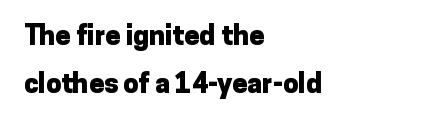
{"italic": "no", "bold": "yes", "underline": "no", "align": "left", "line_spacing_ratio": 1.79, "letter_spacing": "normal", "letter_spacing_em": 0.0, "glyph_px": 27}
